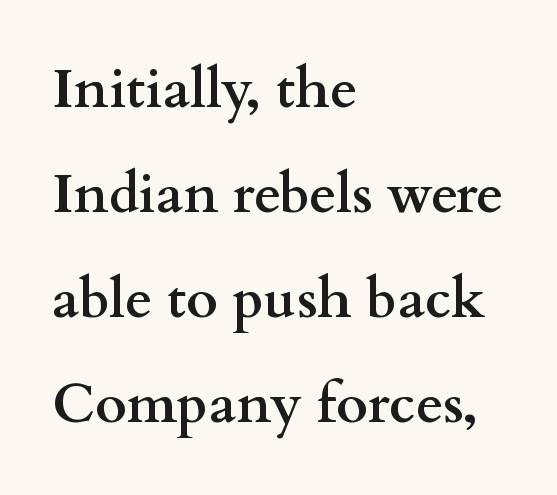
The image shows 55 px semibold, wide serif type, upright; set left-aligned, loose line spacing (1.91x), normal letter spacing, not underlined; medium stroke contrast and a small x-height.
